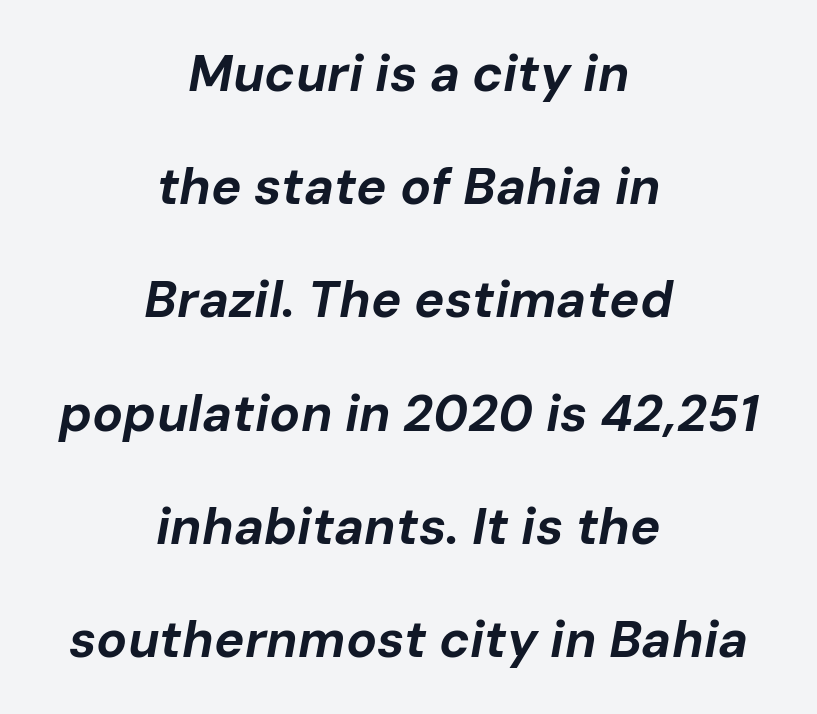
Students, observe: this is what heavily led, spacious text looks like. Students, this is bold: see how much ink each stroke carries. Does extra space separate the letters? No, they use regular spacing. Underlining? Definitely not there. Every character sits at an angle, as italics do.
